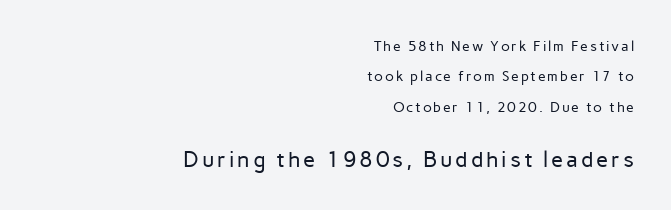
{"italic": "no", "bold": "no", "underline": "no", "align": "right", "line_spacing": "loose", "line_spacing_ratio": 2.17, "larger_block": "second", "size_ratio": 1.57, "glyph_px": 22}
